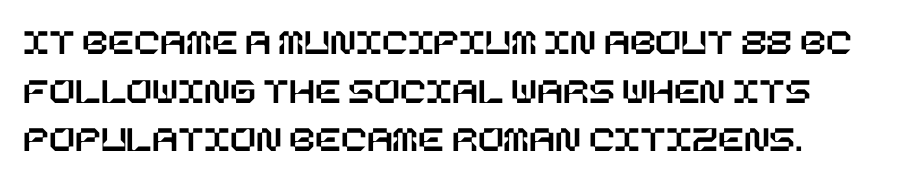
Q: Is the text italic (slanted)? A: No, it is upright.
Q: Is the text underlined? A: No.
Q: Is the spacing between letters normal or unusually wide? A: Normal.
Q: Is the spacing between lines tight, normal or loose? A: Normal.
Q: Width (condensed, normal, or wide)? A: Normal.
Q: Stroke contrast? A: Low.
Q: x-height? A: Large.
